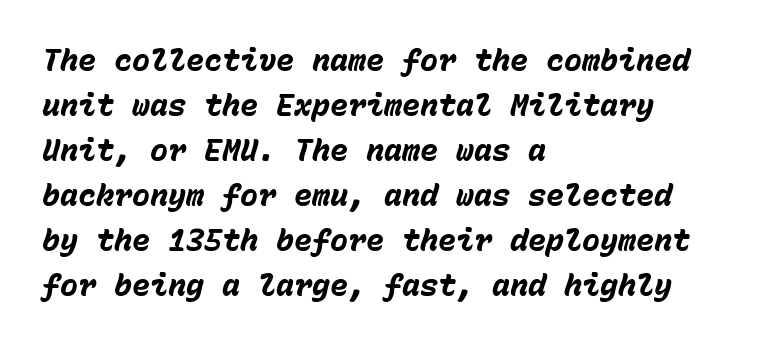
Students, observe: this is what conventionally led text looks like. Layout note: lines flush left. The glyphs have the mass of a bold cut. Short note: letters normally spaced.
